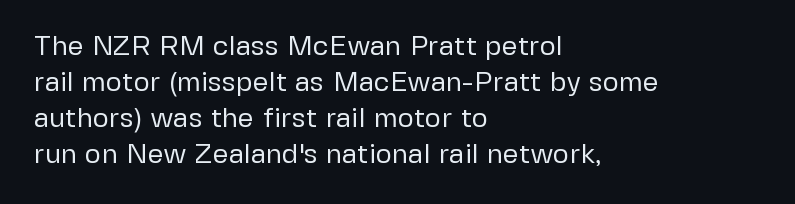
Proportional: the letters do not fall into vertical columns. Observe the ordinary spacing: letters are neighbours, not strangers. These lines sit exactly where default settings would place them. Line starts are locked; line ends wander. You can tell from the bare stems that sans-serif type was used.
